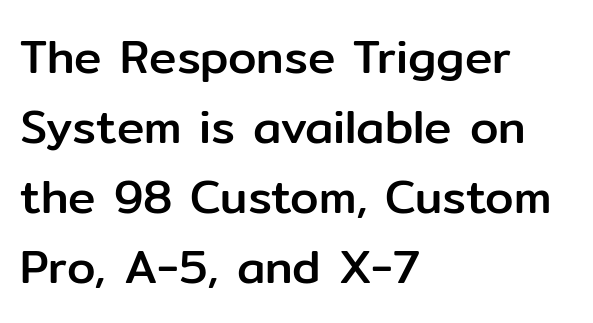
Students, observe: this is what conventionally led text looks like. Proportional: the letters do not fall into vertical columns. Plain, unruled lines of type. A classic flush-left, rag-right setting is used for this passage. The face used here is a sans, in the tradition of grotesques and geometrics.
